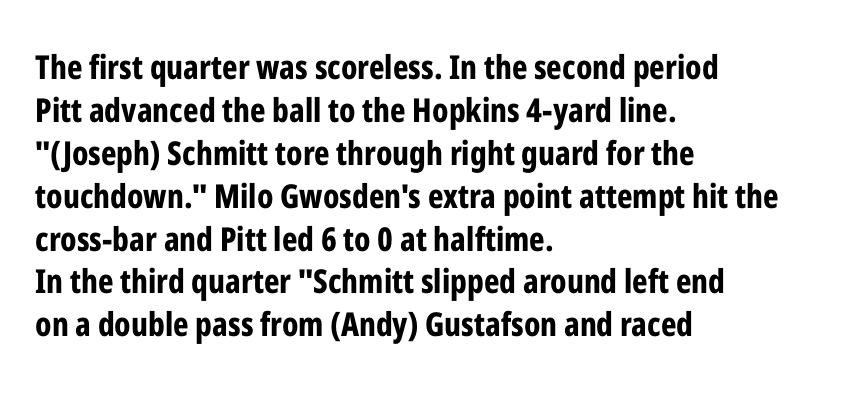
Beneath every word, the page is bare. The designer went with a sans here, leaving each stem footless. Designer's note — italics off, roman on. Letter spacing: default.
